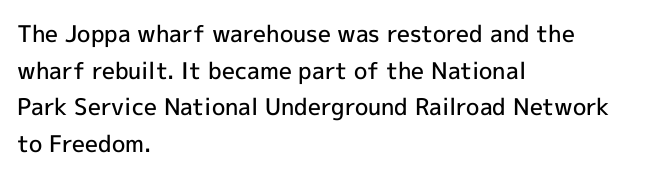
The type is set solid horizontally, with unmodified tracking. Visually the block forms a straight wall on the left and a jagged coastline on the right. Does the lettering tilt? It doesn't — this is upright. Baseline-to-baseline distance is the conventional proportion of letter height. Anything drawn beneath the words? Only blank space.
